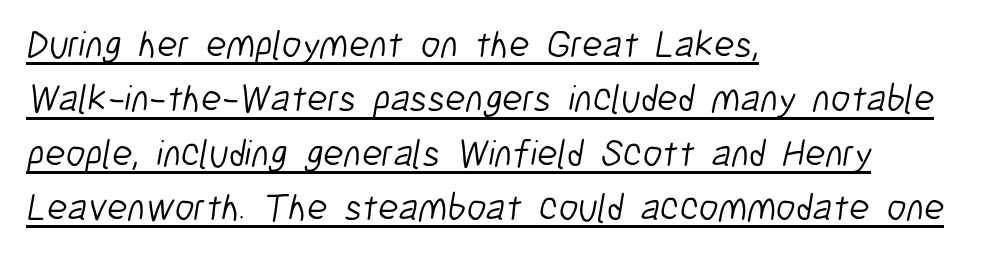
Q: Is the text bold? A: No.
Q: Is the typeface a serif or a sans-serif typeface? A: Sans-serif.
Q: Is the text underlined? A: Yes.
Q: How is the paragraph aligned? A: Left-aligned.
Q: Is the spacing between letters normal or unusually wide? A: Normal.
Q: Is the spacing between lines tight, normal or loose? A: Normal.
Q: Width (condensed, normal, or wide)? A: Condensed.
Q: Stroke contrast? A: Low.
Q: x-height? A: Medium.
Q: Monospaced? A: No.
